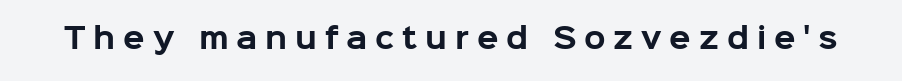
Q: Is the text bold? A: Yes.
Q: Is the text italic (slanted)? A: No, it is upright.
Q: Is the typeface a serif or a sans-serif typeface? A: Sans-serif.
Q: Is the text underlined? A: No.
Q: Is the spacing between letters normal or unusually wide? A: Unusually wide.
Q: Width (condensed, normal, or wide)? A: Normal.
Q: Stroke contrast? A: Low.
Q: x-height? A: Medium.
Q: Monospaced? A: No.
